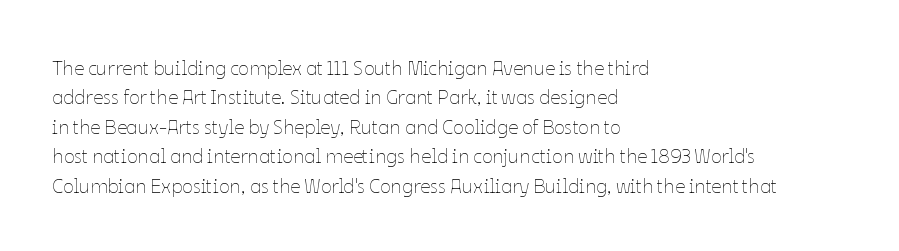
{"italic": "no", "bold": "no", "underline": "no", "align": "left", "line_spacing": "normal", "line_spacing_ratio": 1.47, "letter_spacing": "normal", "letter_spacing_em": 0.0, "glyph_px": 20}
